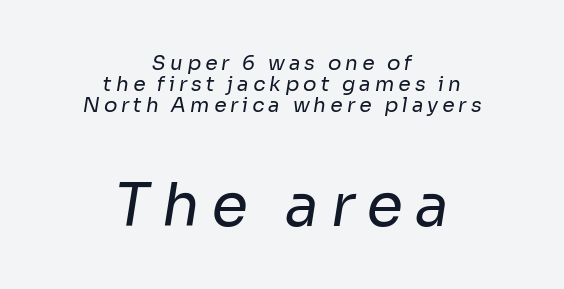
{"serif": "no", "bold": "no", "weight": "regular", "width": "normal", "stroke_contrast": "low", "x_height": "medium", "monospaced": "no", "underline": "no", "align": "center", "line_spacing": "tight", "line_spacing_ratio": 1.04, "letter_spacing": "wide", "letter_spacing_em": 0.2, "larger_block": "second", "size_ratio": 2.95, "glyph_px": 59}
